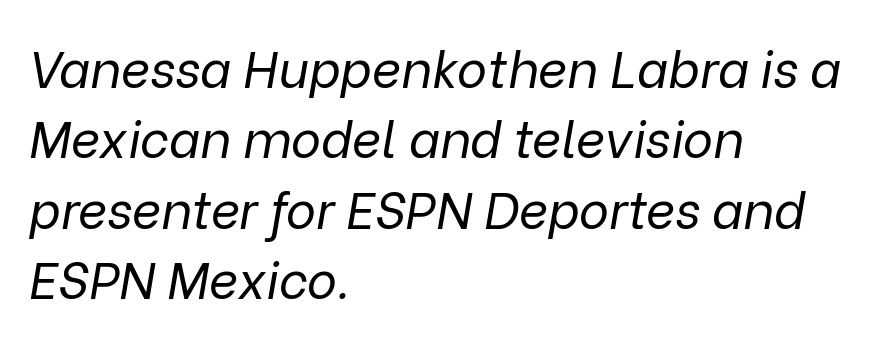
The image shows 51 px regular-weight type, italic (leaning right); set left-aligned, normal line spacing (1.38x), normal letter spacing, not underlined; low stroke contrast and a medium x-height.
